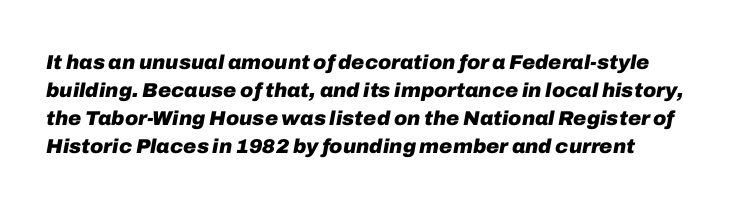
Q: Is the text bold? A: Yes.
Q: Is the text italic (slanted)? A: Yes, it leans right by about 10 degrees.
Q: Is the text underlined? A: No.
Q: Is the spacing between letters normal or unusually wide? A: Normal.
Q: Is the spacing between lines tight, normal or loose? A: Normal.
